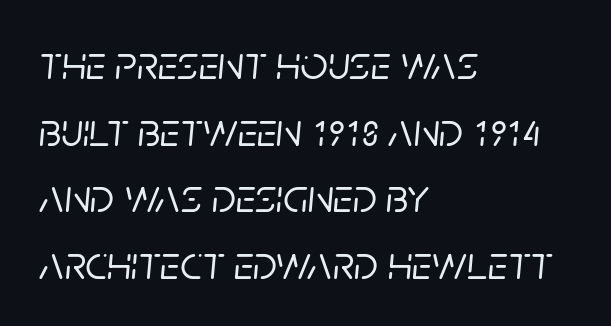
{"italic": "yes", "lean": "right", "slant_degrees": 5, "width": "normal", "stroke_contrast": "low", "x_height": "large", "monospaced": "no", "underline": "no", "align": "left", "line_spacing": "normal", "line_spacing_ratio": 1.39, "letter_spacing": "normal", "letter_spacing_em": 0.0, "glyph_px": 48}
